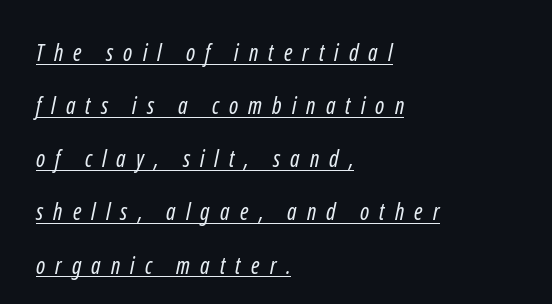
Q: Is the text bold? A: No.
Q: Is the text underlined? A: Yes.
Q: How is the paragraph aligned? A: Left-aligned.
Q: Is the spacing between letters normal or unusually wide? A: Unusually wide.
Q: Is the spacing between lines tight, normal or loose? A: Loose.
